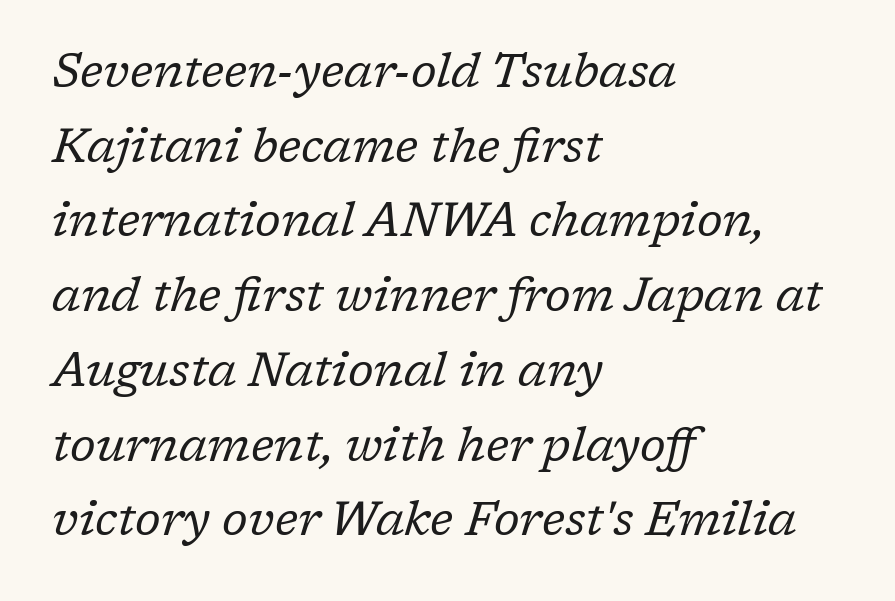
No word sits above an underline. The letters advance in unequal steps, a hallmark of proportional type. The passage is arranged the way most books set body copy — flush left. Line spacing here is normal.
